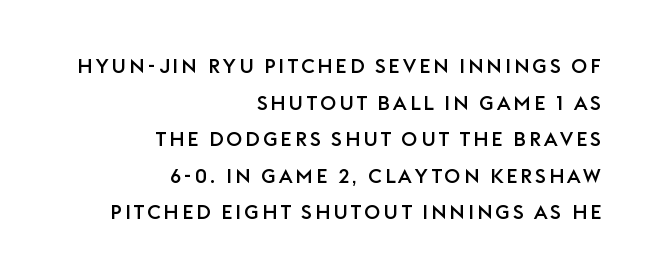
Posture: vertical. Every row of glyphs terminates at an identical x-position on the right. Honestly, there is no underline to notice here at all.
